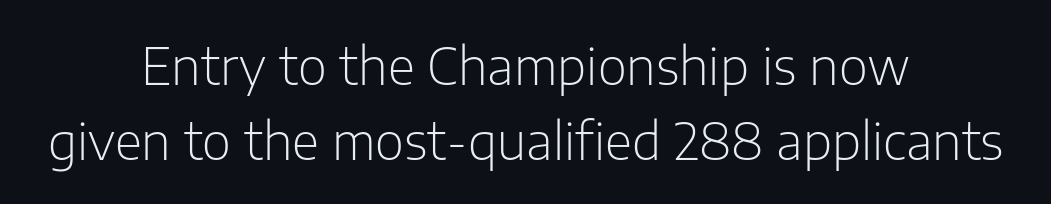
The image shows 50 px light sans-serif type, upright; set centered, normal line spacing (1.5x), normal letter spacing, not underlined; low stroke contrast and a medium x-height.
